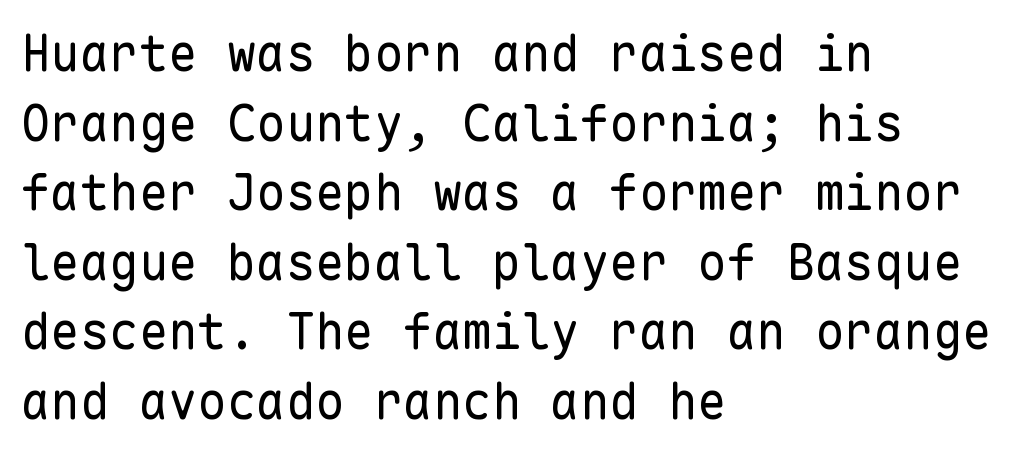
The image shows 49 px regular-weight sans-serif type, upright, monospaced; set left-aligned, normal line spacing (1.42x), normal letter spacing, not underlined; low stroke contrast and a medium x-height.
